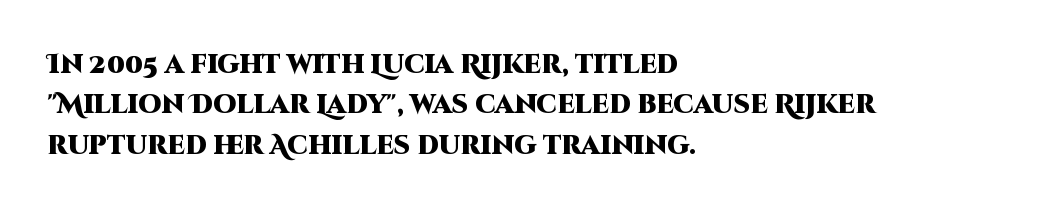
{"italic": "no", "bold": "yes", "underline": "no", "align": "left", "line_spacing": "normal", "line_spacing_ratio": 1.55, "letter_spacing": "normal", "letter_spacing_em": 0.0, "glyph_px": 26}
